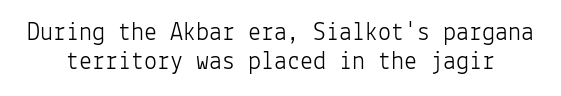
Q: Is the text bold? A: No.
Q: Is the text italic (slanted)? A: No, it is upright.
Q: Is the text underlined? A: No.
Q: Is the spacing between letters normal or unusually wide? A: Normal.
Q: Is the spacing between lines tight, normal or loose? A: Tight.
